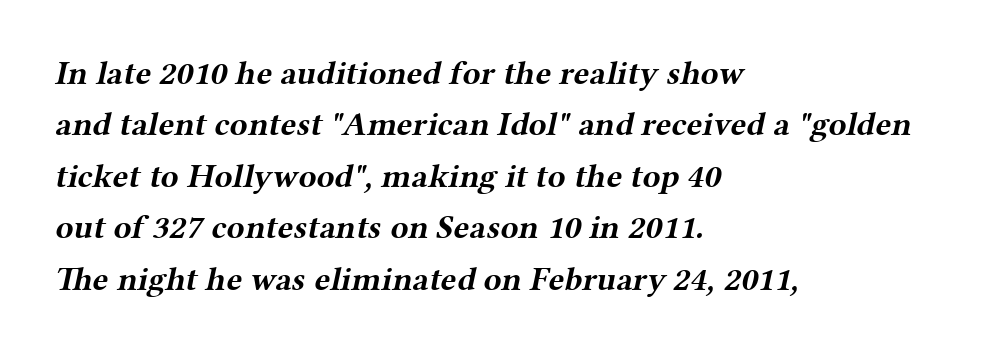
The image shows 33 px bold, wide serif type; set left-aligned, normal line spacing (1.56x), normal letter spacing, not underlined; medium stroke contrast and a medium x-height.
